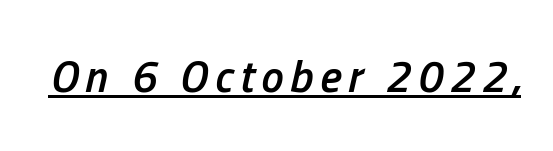
The image shows 45 px semibold, condensed type, italic (leaning right); set underlined; low stroke contrast and a medium x-height.
